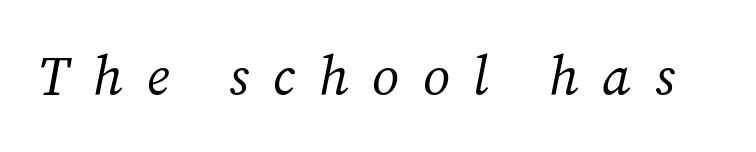
The image shows 55 px regular-weight serif type, italic (leaning right); set unusually wide letter spacing (+0.43 em), not underlined; medium stroke contrast and a medium x-height.
